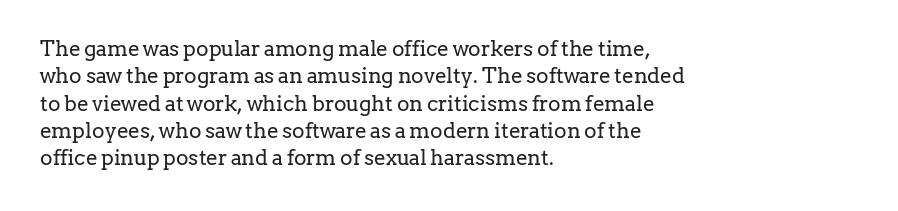
Reading down the block, your eye returns to a fixed left position each line. The weight tops out at a normal text grade. Interline gaps are of average width in this sample. The letters sit at their default tracking, neither squeezed nor spread.
